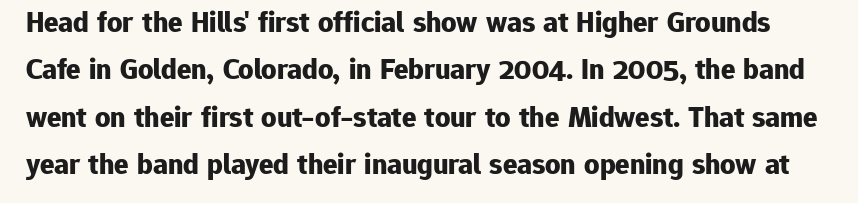
Style check: upright. Thick stems and heavy bowls — unmistakably bold. In terms of letterspacing, this is plain default setting. Check the space under the baseline: it is left empty. Serifs: no, the terminals of the letterforms are clean. Each new line begins a customary step beneath the previous one.
